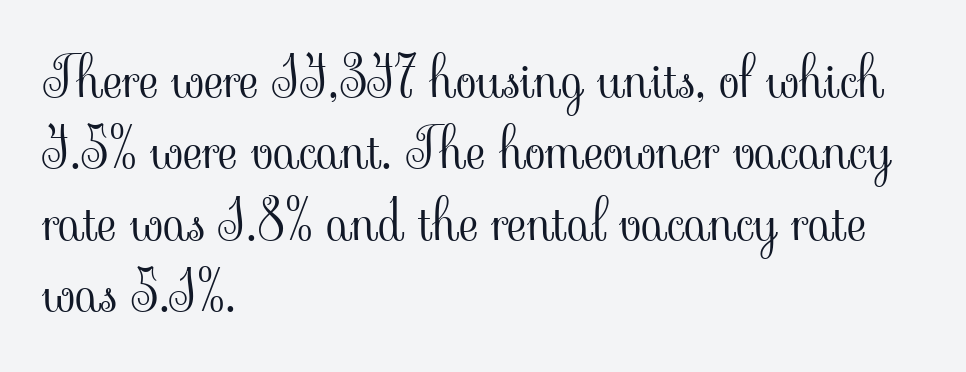
The image shows 54 px light serif type, upright; set left-aligned, normal line spacing (1.32x), normal letter spacing, not underlined; low stroke contrast and a small x-height.
